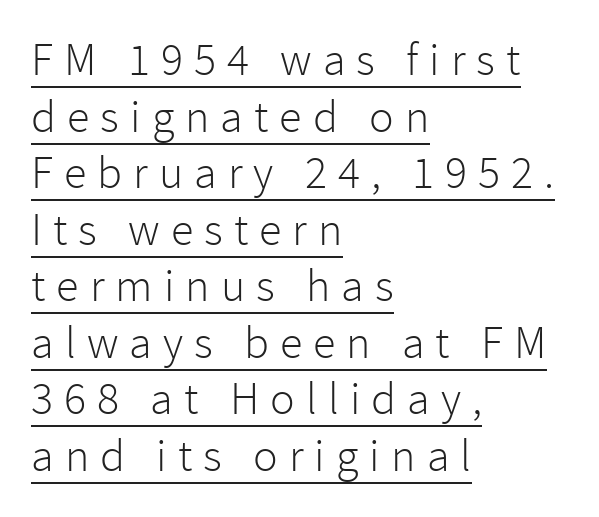
{"serif": "no", "italic": "no", "bold": "no", "weight": "light", "width": "normal", "stroke_contrast": "low", "x_height": "medium", "monospaced": "no", "underline": "yes", "align": "left", "line_spacing_ratio": 1.23, "letter_spacing": "wide", "letter_spacing_em": 0.24, "glyph_px": 46}
